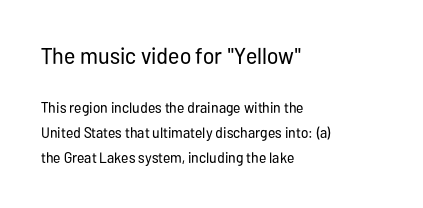
Successive baselines arrive at the customary interval. Stroke mass is kept to a normal reading level or below. The space beneath each line is pristine and unruled. The font's upright variant was chosen for this text. The passage is arranged the way most books set body copy — flush left.
